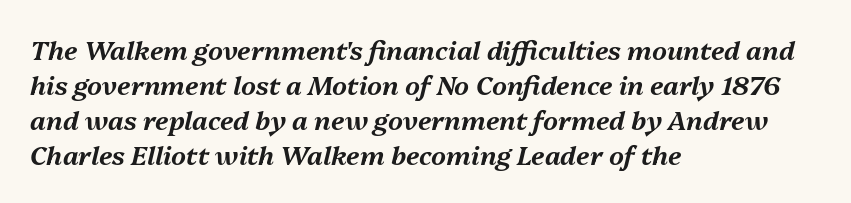
{"italic": "yes", "lean": "right", "slant_degrees": 13, "underline": "no", "align": "left", "line_spacing": "normal", "line_spacing_ratio": 1.35, "letter_spacing": "normal", "letter_spacing_em": 0.0, "glyph_px": 26}
